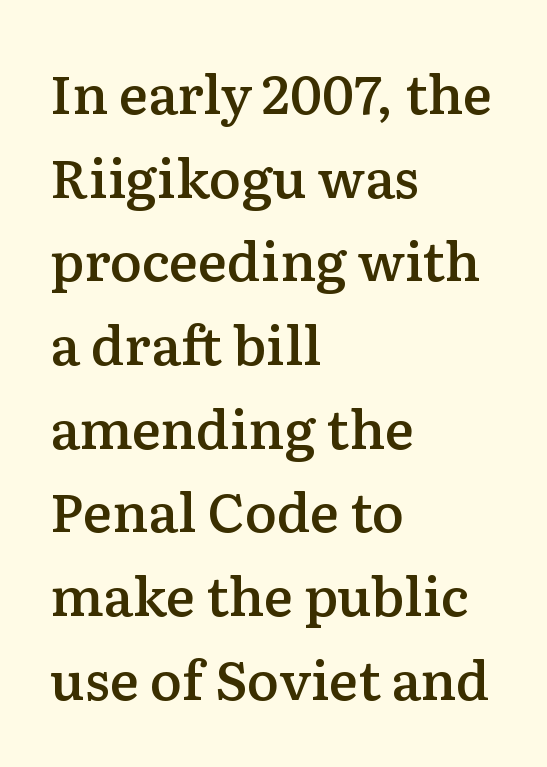
{"serif": "yes", "italic": "no", "bold": "semi", "weight": "semibold", "width": "normal", "stroke_contrast": "low", "x_height": "medium", "monospaced": "no", "underline": "no", "align": "left", "line_spacing": "normal", "line_spacing_ratio": 1.55, "letter_spacing": "normal", "letter_spacing_em": 0.0, "glyph_px": 54}
